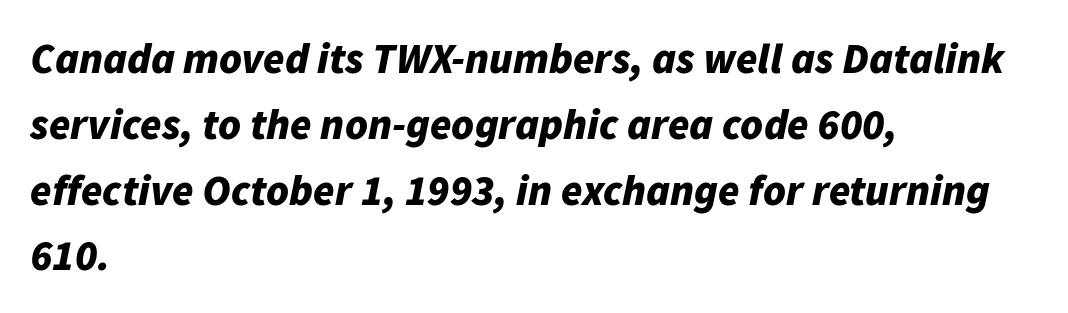
{"italic": "yes", "lean": "right", "slant_degrees": 11, "bold": "yes", "weight": "bold", "width": "normal", "stroke_contrast": "low", "x_height": "medium", "monospaced": "no", "underline": "no", "align": "left", "line_spacing": "normal", "line_spacing_ratio": 1.53, "letter_spacing": "normal", "letter_spacing_em": 0.0, "glyph_px": 43}
